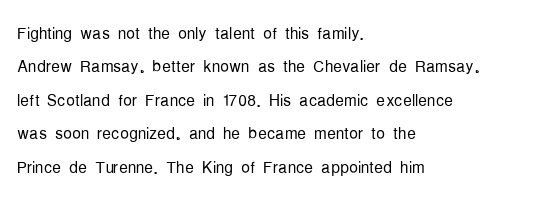
Summary of vertical rhythm: regular, with standard interline spacing. No extra ink here — the face is not bold. Quick note: not italic, upright. Horizontal alignment here is leftward, the default for most running prose.
